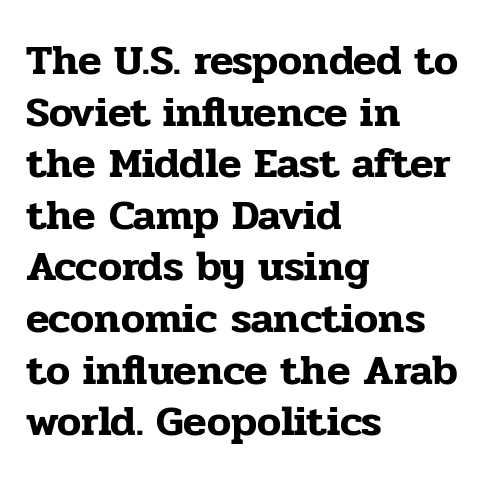
The image shows 43 px serif type, upright; set left-aligned, line spacing 1.2x, normal letter spacing, not underlined; low stroke contrast and a medium x-height.
